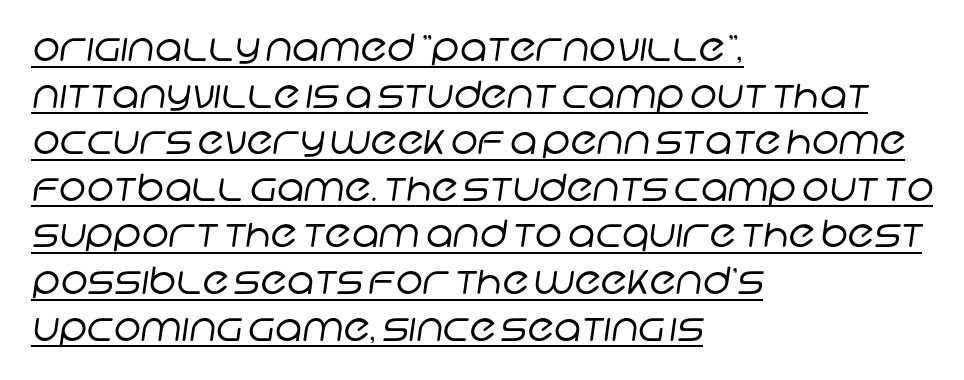
The image shows 37 px regular-weight sans-serif type; set left-aligned, normal line spacing (1.26x), normal letter spacing, underlined; low stroke contrast and a large x-height.
